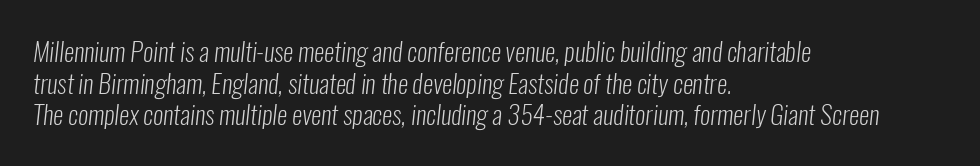
The horizontal fit of the characters is conventional and even. Any mark beneath the type? The region is blank. The passage shown is not bold in any degree. The text block is weighted toward the left margin, trailing off unevenly rightward.
